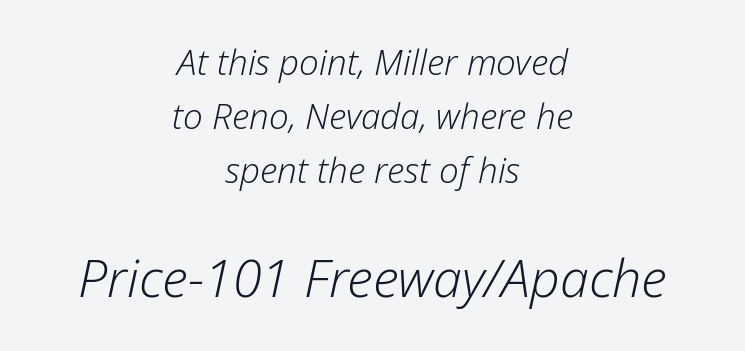
Centered paragraph, ragged on both sides. The rendering uses natural spacing where letterforms have individual widths. The vertical gap from one line to the next is medium. The foot of each line stays bare and open. A student would notice the bottom passage is typeset larger than what precedes it.
